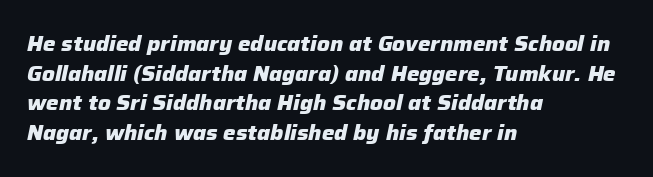
The image shows 21 px bold type, italic (leaning right); set left-aligned, normal line spacing (1.41x), normal letter spacing, not underlined.
